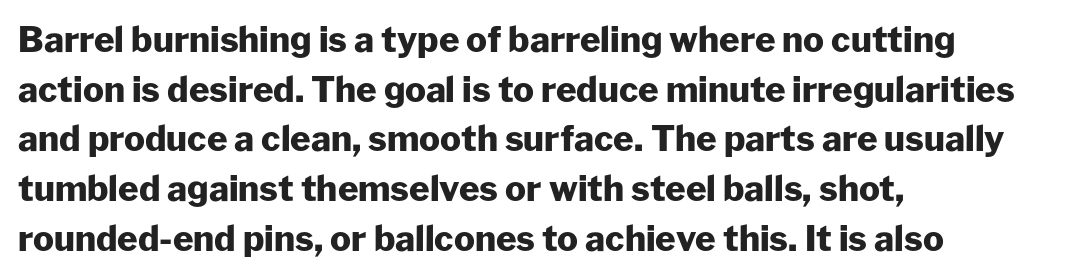
Type style note: lacks serifs. Nope, not italic — everything's standing straight. The face used here is rendered with its standard letterfit. Varying glyph widths throughout — classic text-font behaviour.
